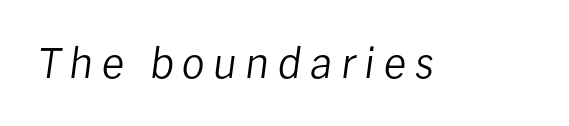
{"italic": "yes", "lean": "right", "slant_degrees": 8, "bold": "no", "weight": "regular", "width": "normal", "stroke_contrast": "low", "x_height": "medium", "monospaced": "no", "underline": "no", "letter_spacing": "wide", "letter_spacing_em": 0.21, "glyph_px": 41}
